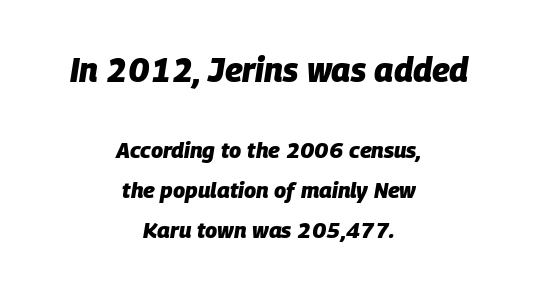
Neither beginnings nor endings align; midpoints do. The passage shown begins with its larger block and ends with its smaller one. These lines keep a tight, regular rhythm from letter to letter. Caption: bold face, heavy strokes. The lettering tilts uniformly, giving the passage an italic look.
